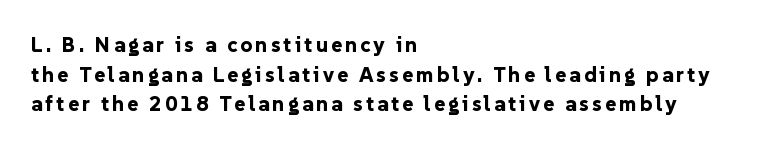
Q: Is the text bold? A: Yes.
Q: Is the text italic (slanted)? A: No, it is upright.
Q: Is the text underlined? A: No.
Q: How is the paragraph aligned? A: Left-aligned.
Q: Is the spacing between lines tight, normal or loose? A: Normal.
